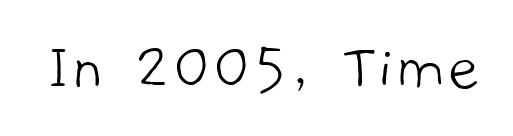
How are the letters spaced? Ordinarily, with no added tracking. The rendering uses natural spacing where letterforms have individual widths. Is the stroke heavy? The answer is a plain regular-or-lighter. Stroke terminals: plain, sans-serif. Descender tails drop into unmarked territory.
